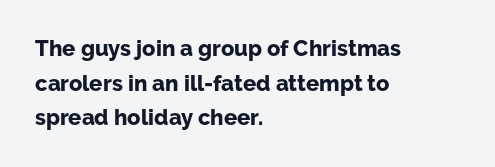
This sample uses an upright cut, with every glyph sitting square on the baseline. Whoever set this chose a conventional vertical rhythm. Students, note that the glyphs here touch the page at normal intervals. Strokes here are thick enough to call this a true bold.
